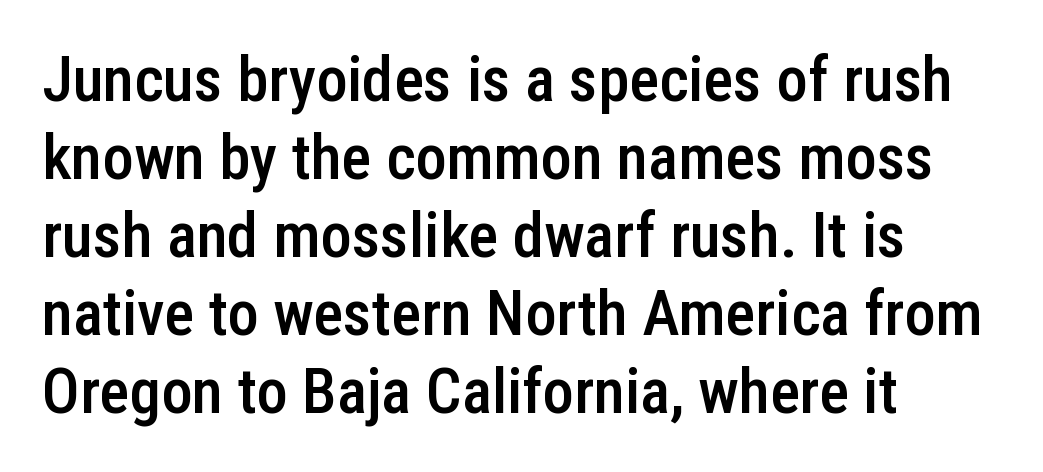
The image shows 63 px semibold, condensed sans-serif type, upright; set left-aligned, line spacing 1.24x, normal letter spacing, not underlined; low stroke contrast and a medium x-height.
